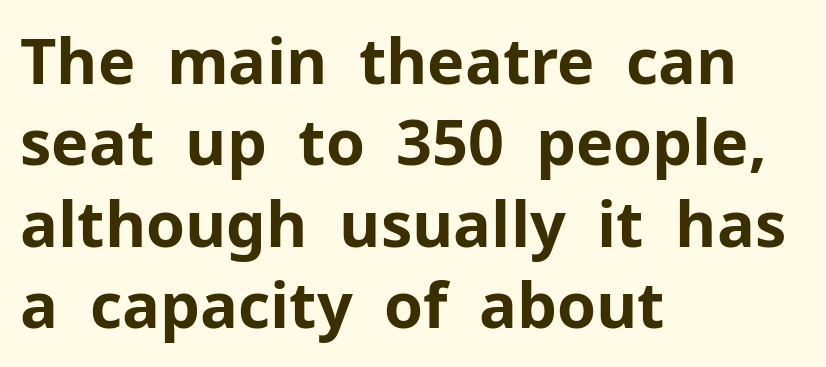
Q: Is the text bold? A: Yes.
Q: Is the text italic (slanted)? A: No, it is upright.
Q: Is the typeface a serif or a sans-serif typeface? A: Sans-serif.
Q: Is the text underlined? A: No.
Q: How is the paragraph aligned? A: Left-aligned.
Q: Is the spacing between letters normal or unusually wide? A: Normal.
Q: Is the spacing between lines tight, normal or loose? A: Normal.
Q: Width (condensed, normal, or wide)? A: Normal.
Q: Stroke contrast? A: Low.
Q: x-height? A: Medium.
Q: Monospaced? A: No.
